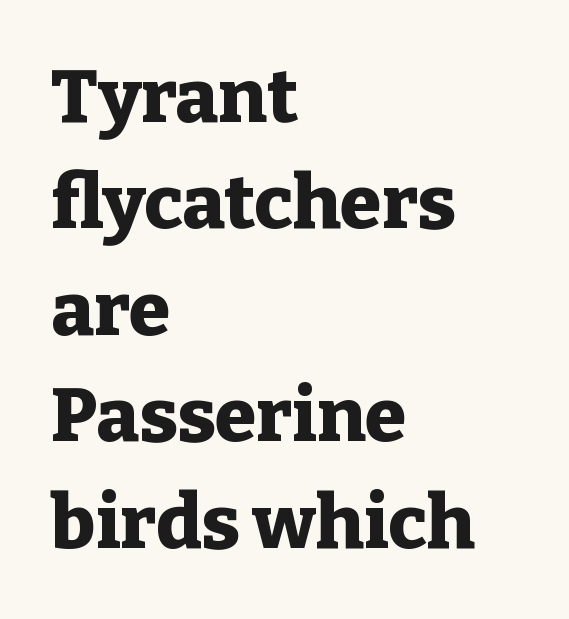
The image shows 75 px heavy serif type, upright; set left-aligned, normal line spacing (1.42x), normal letter spacing, not underlined; low stroke contrast and a medium x-height.
